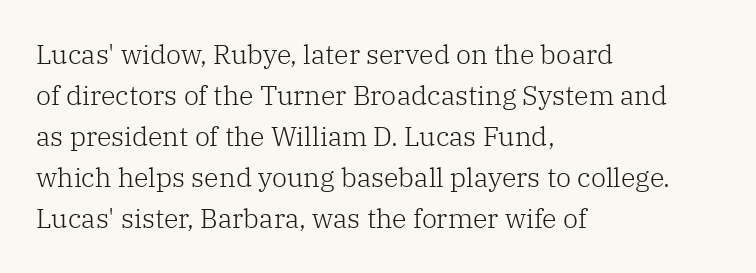
{"italic": "no", "bold": "no", "underline": "no", "align": "left", "line_spacing": "normal", "line_spacing_ratio": 1.52, "letter_spacing": "normal", "letter_spacing_em": 0.0, "glyph_px": 27}
